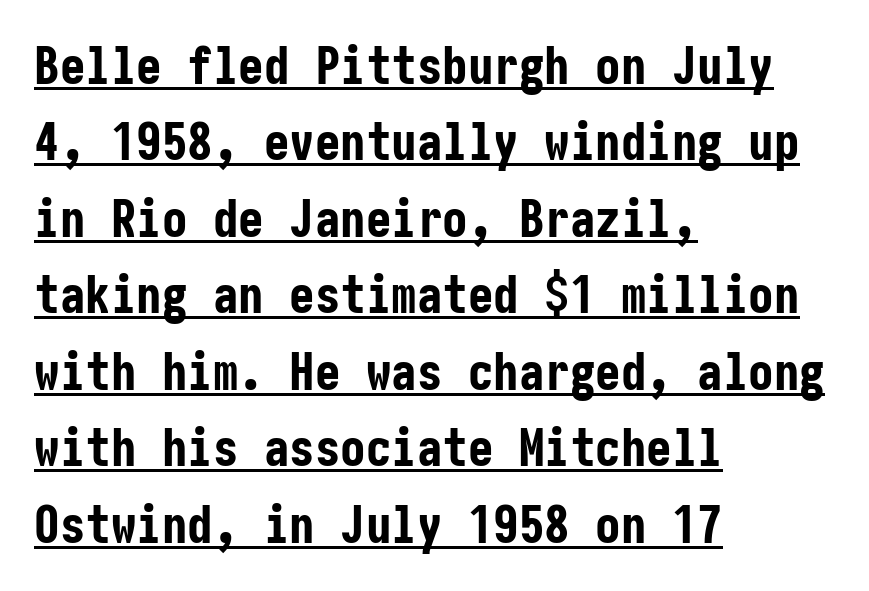
{"serif": "no", "italic": "no", "bold": "yes", "weight": "bold", "width": "condensed", "stroke_contrast": "low", "x_height": "medium", "underline": "yes", "align": "left", "line_spacing": "normal", "line_spacing_ratio": 1.5, "letter_spacing": "normal", "letter_spacing_em": 0.0, "glyph_px": 51}
